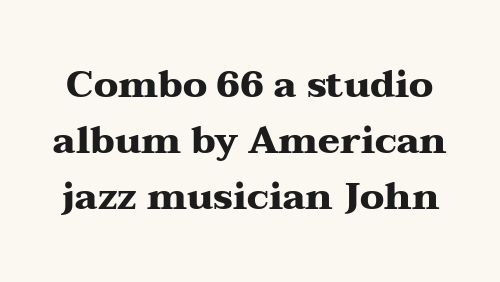
The face used here is seriffed, in the tradition of book romans. A typesetter would call this zero additional tracking. Any mark beneath the type? The region is blank. Pretty heavy lettering here — definitely bold. A roman cut, with each character standing at attention. These lines are rendered in a variable-pitch font.
